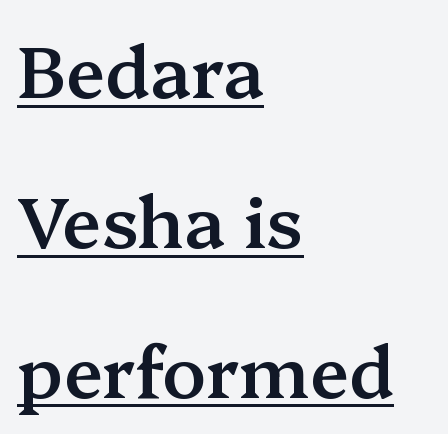
Q: Is the text bold? A: Semi-bold.
Q: Is the text italic (slanted)? A: No, it is upright.
Q: Is the typeface a serif or a sans-serif typeface? A: Serif.
Q: Is the text underlined? A: Yes.
Q: How is the paragraph aligned? A: Left-aligned.
Q: Is the spacing between letters normal or unusually wide? A: Normal.
Q: Is the spacing between lines tight, normal or loose? A: Loose.
Q: Width (condensed, normal, or wide)? A: Normal.
Q: Stroke contrast? A: Medium.
Q: x-height? A: Medium.
Q: Monospaced? A: No.
